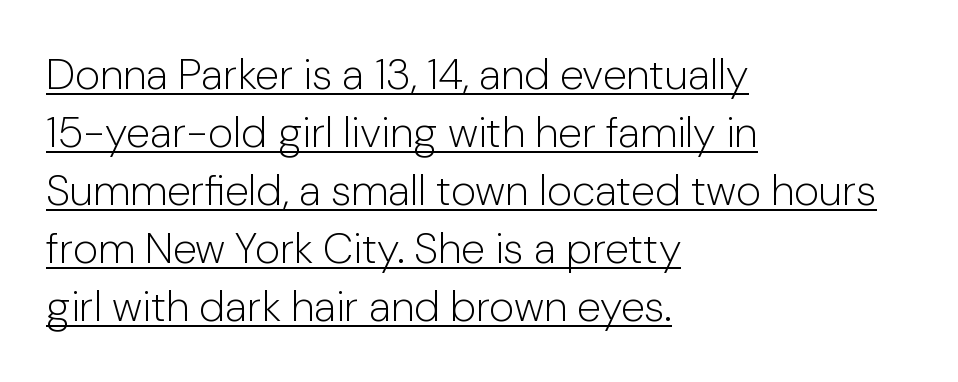
{"serif": "no", "italic": "no", "bold": "no", "weight": "light", "width": "normal", "stroke_contrast": "low", "x_height": "medium", "monospaced": "no", "underline": "yes", "align": "left", "line_spacing": "normal", "line_spacing_ratio": 1.35, "letter_spacing": "normal", "letter_spacing_em": 0.0, "glyph_px": 43}
